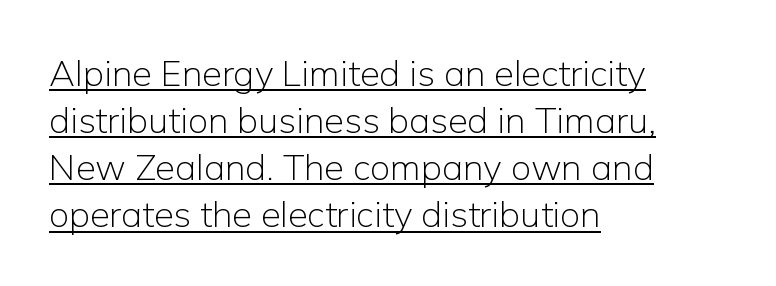
Q: Is the text bold? A: No.
Q: Is the text italic (slanted)? A: No, it is upright.
Q: Is the typeface a serif or a sans-serif typeface? A: Sans-serif.
Q: Is the text underlined? A: Yes.
Q: How is the paragraph aligned? A: Left-aligned.
Q: Is the spacing between letters normal or unusually wide? A: Normal.
Q: Is the spacing between lines tight, normal or loose? A: Normal.
Q: Width (condensed, normal, or wide)? A: Normal.
Q: Stroke contrast? A: Low.
Q: x-height? A: Medium.
Q: Monospaced? A: No.
